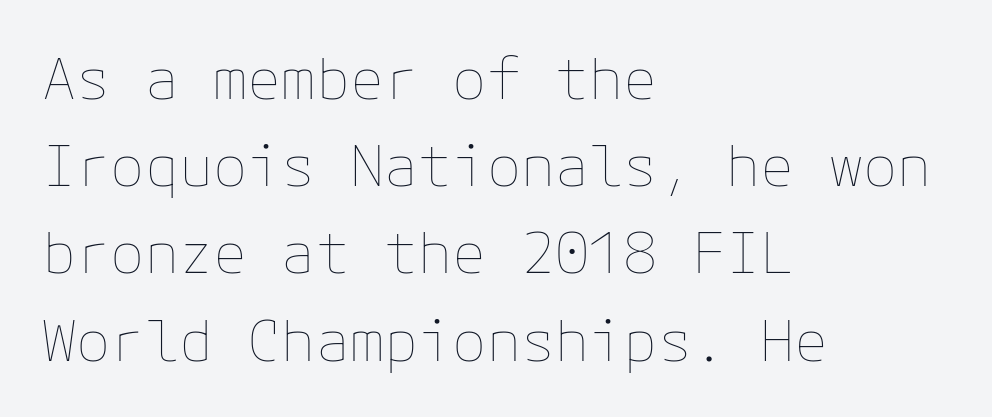
The image shows 57 px thin type, upright; set left-aligned, normal line spacing (1.53x), normal letter spacing, not underlined; low stroke contrast and a medium x-height.
